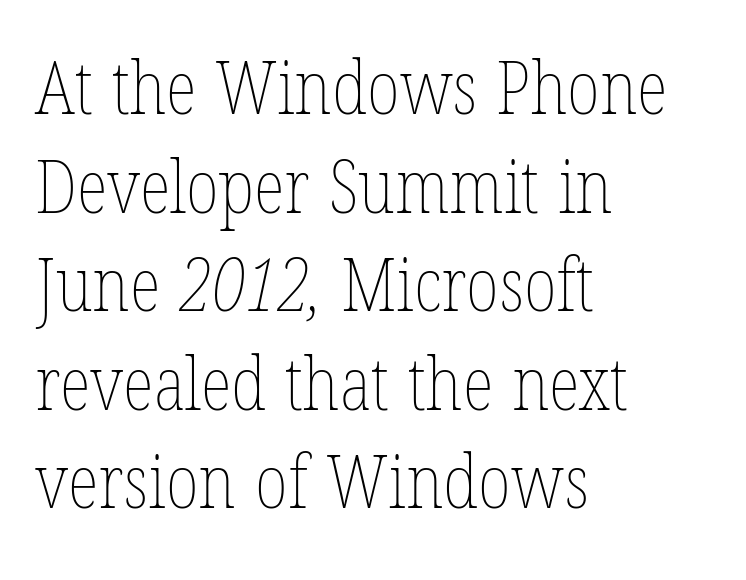
Q: Is the text bold? A: No.
Q: Is the text underlined? A: No.
Q: How is the paragraph aligned? A: Left-aligned.
Q: Is the spacing between letters normal or unusually wide? A: Normal.
Q: Is the spacing between lines tight, normal or loose? A: Normal.
Q: Width (condensed, normal, or wide)? A: Condensed.
Q: Stroke contrast? A: Low.
Q: x-height? A: Medium.
Q: Monospaced? A: No.
